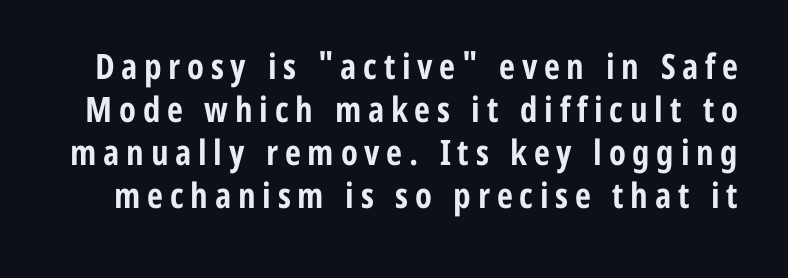
Compared with an ordinary text face, these strokes are far heavier — a full bold. Typographically, this falls in the sans-serif category. Upright lettering throughout. Has an underline been added? It has not. Each letter keeps its own natural width here, so spacing adapts to shape.
